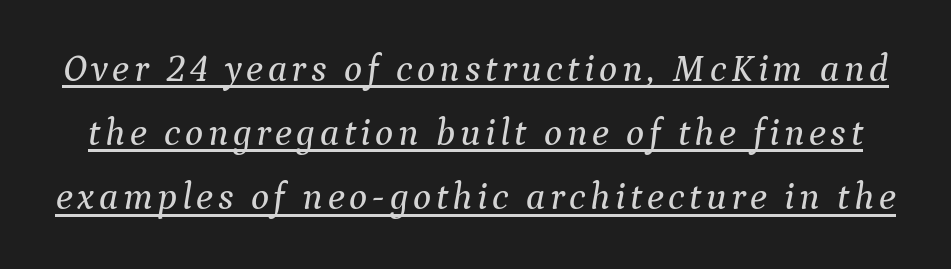
{"serif": "yes", "italic": "yes", "lean": "right", "slant_degrees": 9, "width": "normal", "stroke_contrast": "medium", "x_height": "medium", "monospaced": "no", "underline": "yes", "line_spacing": "normal", "line_spacing_ratio": 1.69, "glyph_px": 38}
